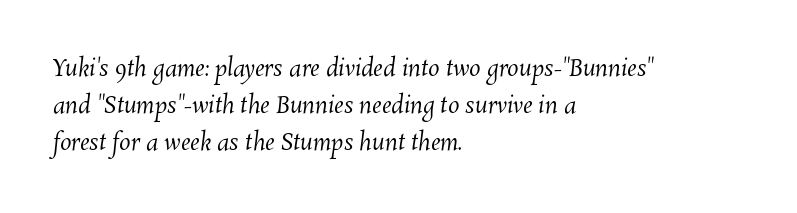
Default kerning and tracking; the words read as compact shapes. A typesetter would call this leading conventional body-copy spacing. Weight: in the light-to-regular range. Horizontally, the lines are justified to the leading edge only. The passage shown is not underscored anywhere.
